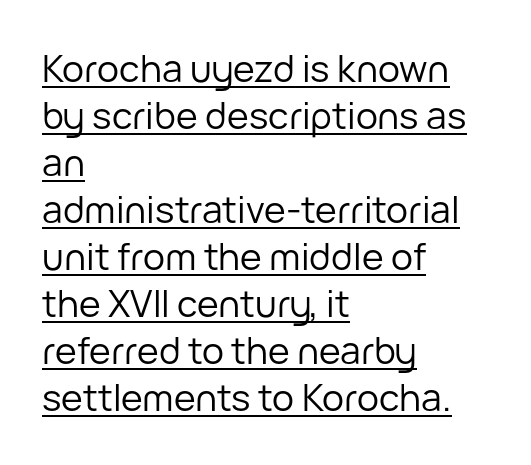
The image shows 37 px regular-weight sans-serif type, upright; set left-aligned, normal line spacing (1.27x), normal letter spacing, underlined; low stroke contrast and a medium x-height.
